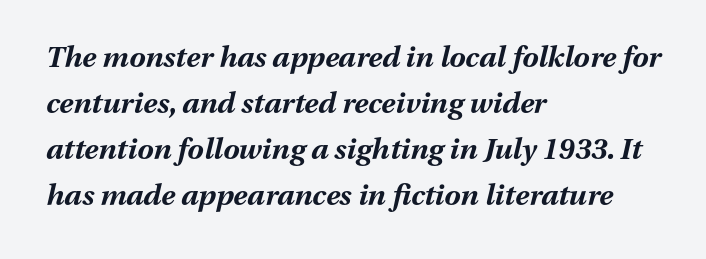
Q: Is the text bold? A: Yes.
Q: Is the text italic (slanted)? A: Yes, it leans right by about 13 degrees.
Q: Is the text underlined? A: No.
Q: How is the paragraph aligned? A: Left-aligned.
Q: Is the spacing between letters normal or unusually wide? A: Normal.
Q: Is the spacing between lines tight, normal or loose? A: Normal.
Q: Width (condensed, normal, or wide)? A: Normal.
Q: Stroke contrast? A: Medium.
Q: x-height? A: Medium.
Q: Monospaced? A: No.
